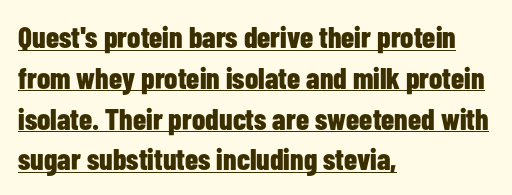
The image shows 30 px bold, condensed sans-serif type, upright; set left-aligned, normal line spacing (1.36x), normal letter spacing, underlined; low stroke contrast and a medium x-height.
